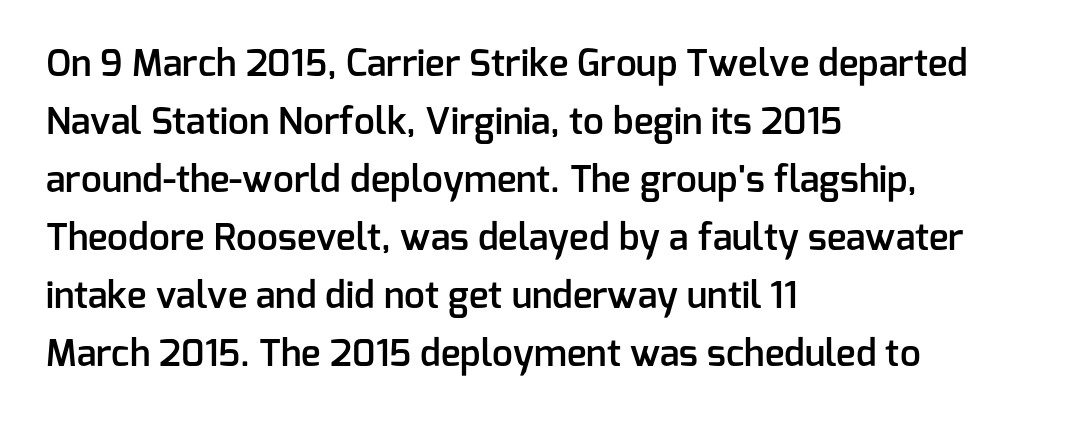
{"serif": "no", "italic": "no", "bold": "semi", "weight": "semibold", "width": "normal", "stroke_contrast": "low", "x_height": "medium", "monospaced": "no", "underline": "no", "align": "left", "line_spacing": "normal", "line_spacing_ratio": 1.57, "letter_spacing": "normal", "letter_spacing_em": 0.0, "glyph_px": 37}
